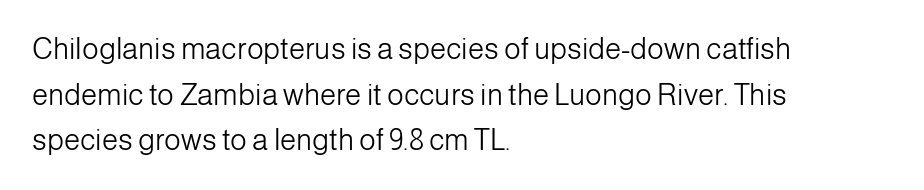
Q: Is the text bold? A: No.
Q: Is the text italic (slanted)? A: No, it is upright.
Q: Is the typeface a serif or a sans-serif typeface? A: Sans-serif.
Q: Is the text underlined? A: No.
Q: How is the paragraph aligned? A: Left-aligned.
Q: Is the spacing between letters normal or unusually wide? A: Normal.
Q: Is the spacing between lines tight, normal or loose? A: Normal.
Q: Width (condensed, normal, or wide)? A: Normal.
Q: Stroke contrast? A: Low.
Q: x-height? A: Medium.
Q: Monospaced? A: No.
